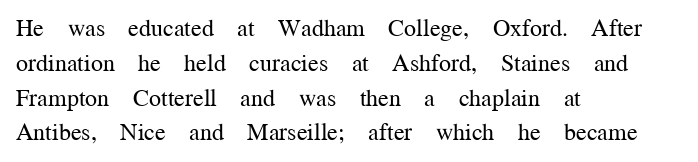
Q: Is the text bold? A: No.
Q: Is the text italic (slanted)? A: No, it is upright.
Q: Is the text underlined? A: No.
Q: How is the paragraph aligned? A: Left-aligned.
Q: Is the spacing between letters normal or unusually wide? A: Normal.
Q: Is the spacing between lines tight, normal or loose? A: Normal.
